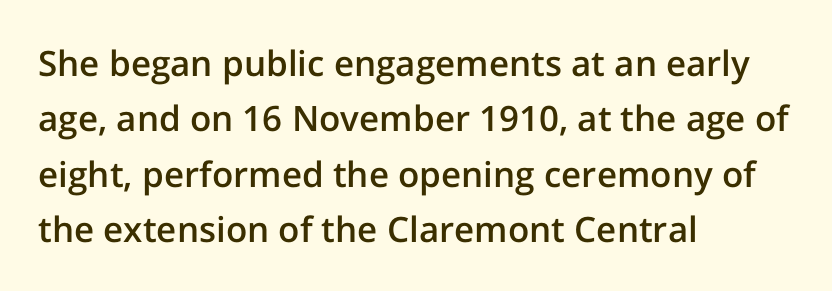
{"serif": "no", "italic": "no", "bold": "semi", "weight": "semibold", "width": "normal", "stroke_contrast": "low", "x_height": "medium", "monospaced": "no", "underline": "no", "align": "left", "line_spacing": "normal", "line_spacing_ratio": 1.58, "letter_spacing": "normal", "letter_spacing_em": 0.0, "glyph_px": 35}
